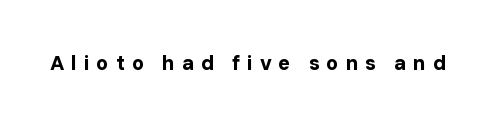
{"italic": "no", "bold": "yes", "underline": "no", "letter_spacing": "wide", "letter_spacing_em": 0.34, "glyph_px": 20}
